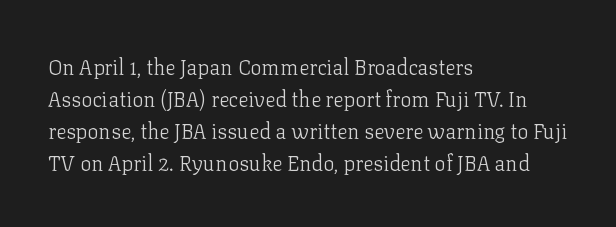
Q: Is the text bold? A: No.
Q: Is the text italic (slanted)? A: No, it is upright.
Q: Is the text underlined? A: No.
Q: How is the paragraph aligned? A: Left-aligned.
Q: Is the spacing between letters normal or unusually wide? A: Normal.
Q: Is the spacing between lines tight, normal or loose? A: Normal.
